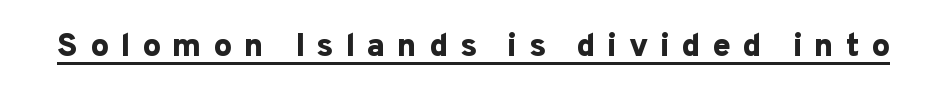
The letterforms stand isolated, each surrounded by extra space. Does the weight exceed regular? Yes, all the way to bold. Is this a fixed-width face? No — the glyphs have proportional, varying widths. To sum up the face: it is a sans, with no serifs. Italic: no, the glyphs are upright roman.
